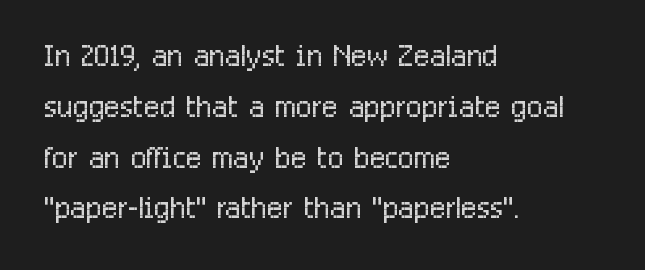
The image shows 42 px light, condensed sans-serif type, upright; set left-aligned, line spacing 1.21x, normal letter spacing, not underlined; low stroke contrast and a medium x-height.
